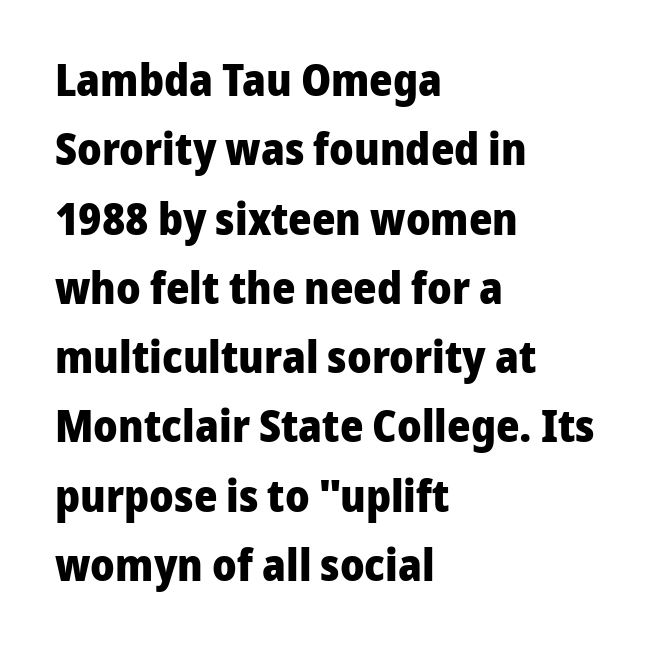
The image shows 45 px heavy sans-serif type, upright; set left-aligned, normal line spacing (1.54x), normal letter spacing, not underlined; low stroke contrast and a medium x-height.
